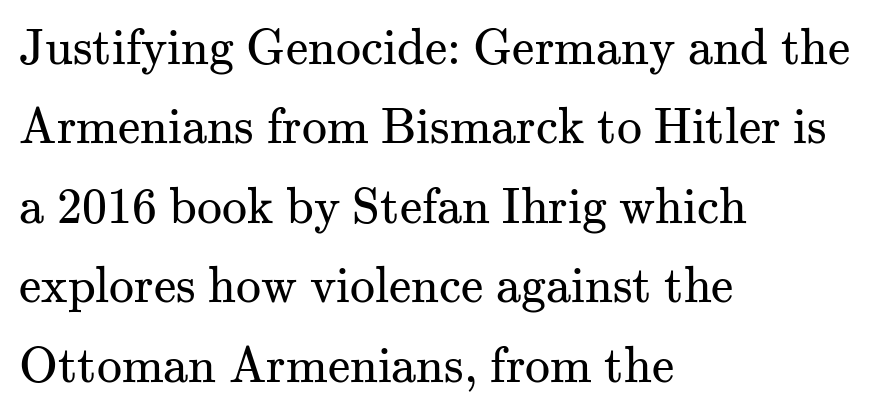
{"serif": "yes", "italic": "no", "bold": "no", "weight": "regular", "width": "normal", "stroke_contrast": "medium", "x_height": "small", "monospaced": "no", "underline": "no", "align": "left", "line_spacing": "normal", "line_spacing_ratio": 1.59, "letter_spacing": "normal", "letter_spacing_em": 0.0, "glyph_px": 50}
